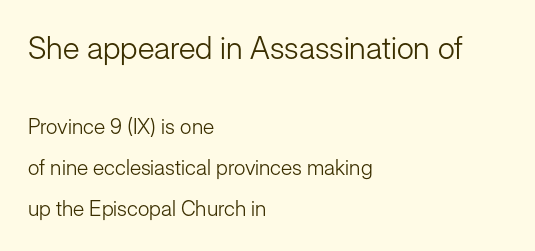
The space directly below the letters is spotless. Reading down the block, your eye returns to a fixed left position each line. Is this a fixed-width face? No — the glyphs have proportional, varying widths. The first block has been scaled up relative to the second. Vertical strokes here are truly vertical.
